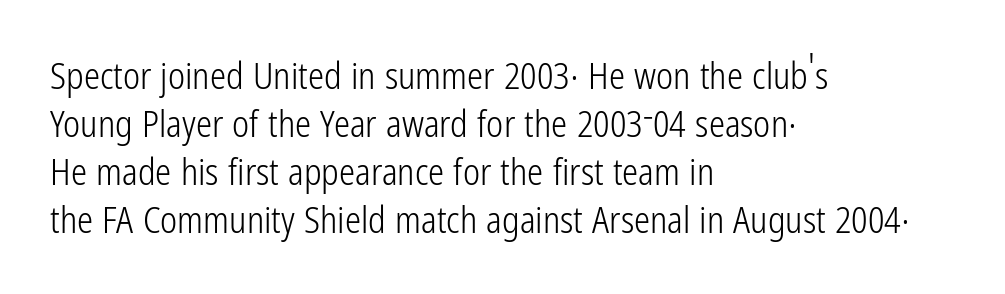
The image shows 36 px light, condensed sans-serif type, upright; set left-aligned, normal line spacing (1.33x), normal letter spacing, not underlined; low stroke contrast and a medium x-height.
